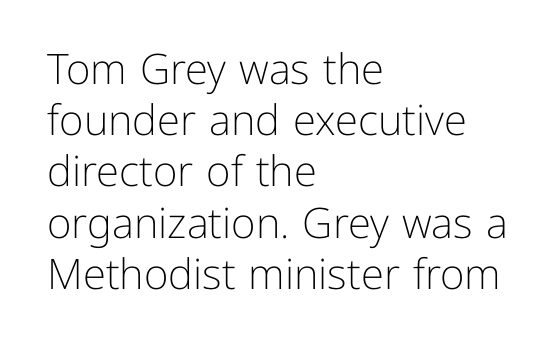
{"serif": "no", "italic": "no", "bold": "no", "weight": "light", "width": "normal", "stroke_contrast": "low", "x_height": "medium", "monospaced": "no", "underline": "no", "align": "left", "line_spacing_ratio": 1.22, "letter_spacing": "normal", "letter_spacing_em": 0.0, "glyph_px": 42}
